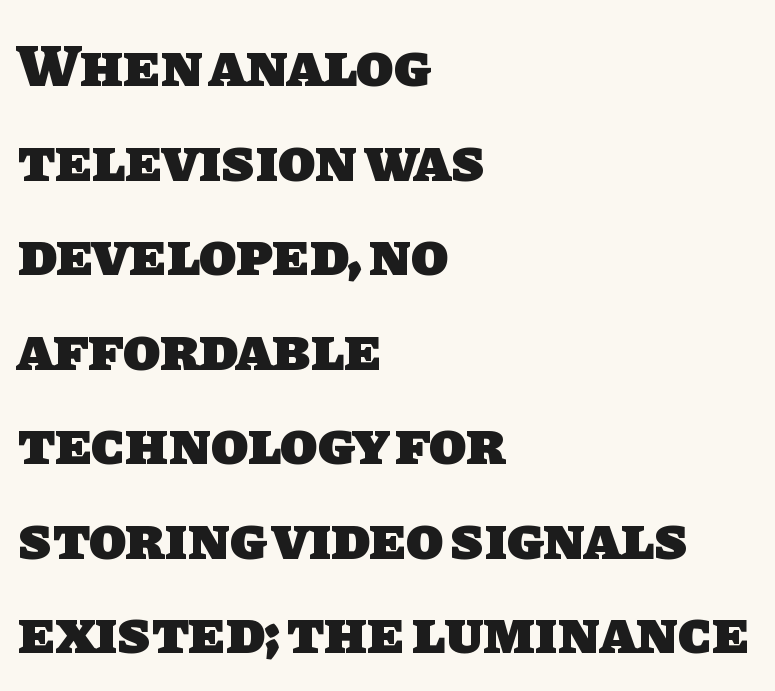
The image shows 61 px heavy sans-serif type; set left-aligned, normal line spacing (1.55x), normal letter spacing, not underlined; low stroke contrast and a large x-height.
